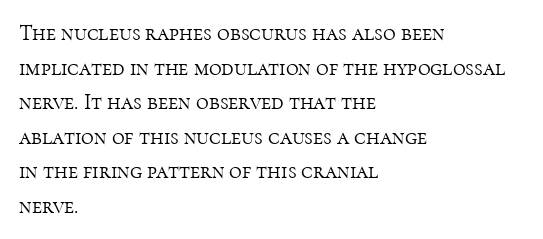
Q: Is the text bold? A: No.
Q: Is the text italic (slanted)? A: No, it is upright.
Q: Is the text underlined? A: No.
Q: How is the paragraph aligned? A: Left-aligned.
Q: Is the spacing between letters normal or unusually wide? A: Normal.
Q: Is the spacing between lines tight, normal or loose? A: Normal.
